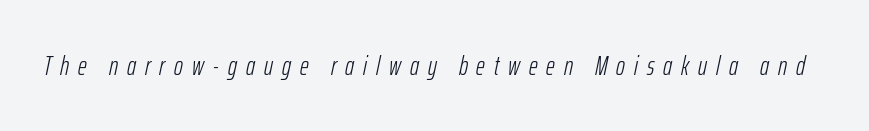
{"italic": "yes", "lean": "right", "slant_degrees": 12, "bold": "no", "underline": "no", "letter_spacing": "wide", "letter_spacing_em": 0.33, "glyph_px": 27}
